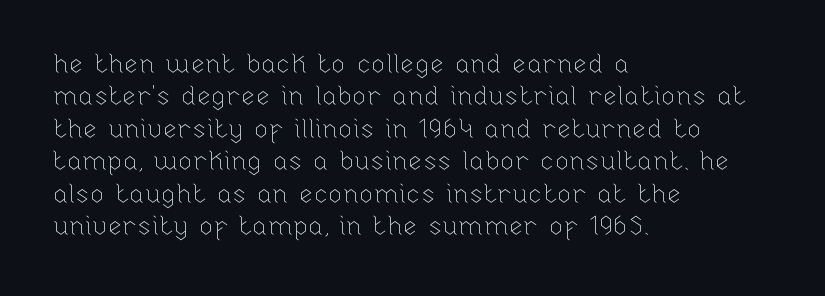
{"italic": "no", "bold": "no", "underline": "no", "align": "left", "line_spacing": "normal", "line_spacing_ratio": 1.25, "letter_spacing": "normal", "letter_spacing_em": 0.0, "glyph_px": 26}
